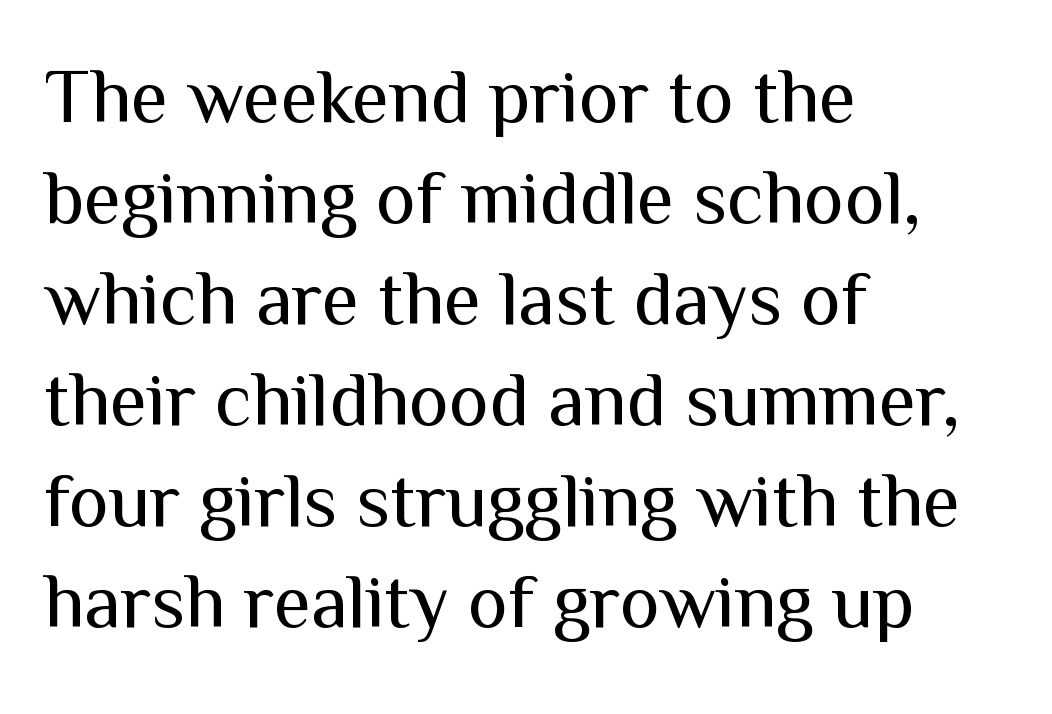
Q: Is the text bold? A: No.
Q: Is the text italic (slanted)? A: No, it is upright.
Q: Is the typeface a serif or a sans-serif typeface? A: Sans-serif.
Q: Is the text underlined? A: No.
Q: How is the paragraph aligned? A: Left-aligned.
Q: Is the spacing between letters normal or unusually wide? A: Normal.
Q: Is the spacing between lines tight, normal or loose? A: Normal.
Q: Width (condensed, normal, or wide)? A: Normal.
Q: Stroke contrast? A: Medium.
Q: x-height? A: Medium.
Q: Monospaced? A: No.
